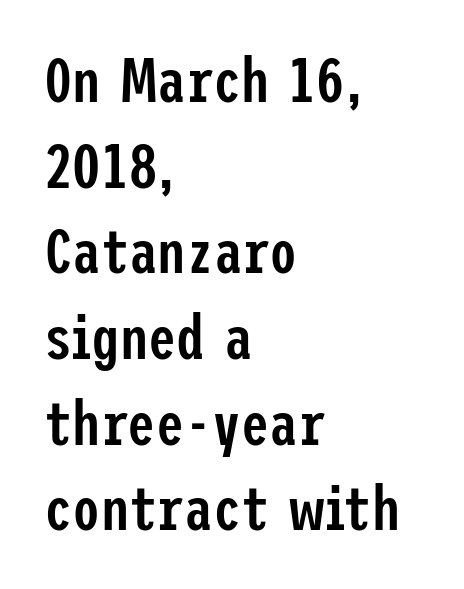
Q: Is the text bold? A: Semi-bold.
Q: Is the text italic (slanted)? A: No, it is upright.
Q: Is the typeface a serif or a sans-serif typeface? A: Sans-serif.
Q: Is the text underlined? A: No.
Q: How is the paragraph aligned? A: Left-aligned.
Q: Is the spacing between letters normal or unusually wide? A: Normal.
Q: Is the spacing between lines tight, normal or loose? A: Normal.
Q: Width (condensed, normal, or wide)? A: Condensed.
Q: Stroke contrast? A: Low.
Q: x-height? A: Medium.
